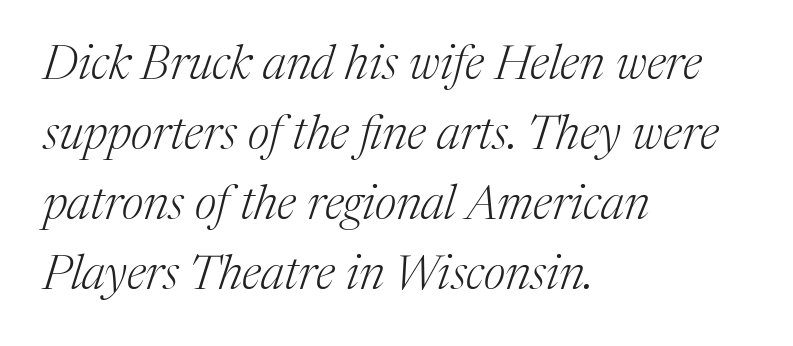
The image shows 48 px light serif type, italic (leaning right); set left-aligned, normal line spacing (1.46x), normal letter spacing, not underlined; medium stroke contrast and a medium x-height.
